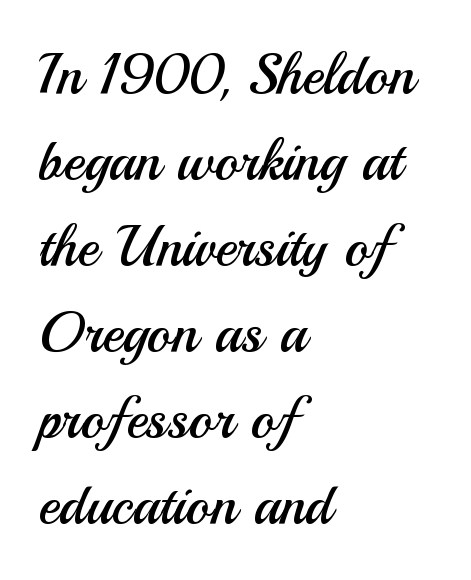
{"serif": "no", "bold": "no", "weight": "regular", "width": "normal", "stroke_contrast": "medium", "x_height": "small", "monospaced": "no", "underline": "no", "align": "left", "line_spacing": "normal", "line_spacing_ratio": 1.51, "letter_spacing": "normal", "letter_spacing_em": 0.0, "glyph_px": 57}
